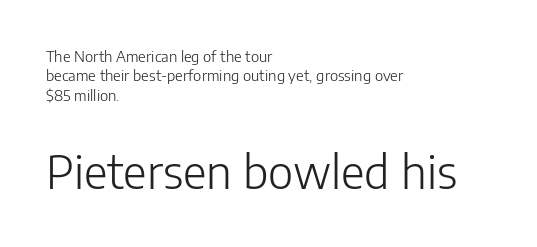
The rendering keeps characters at their native spacing. Bold? No — there's no thickening of the strokes. Character widths vary here, with narrow letters taking less room than wide ones. These lines sit exactly where default settings would place them. Top chunk: small. Bottom chunk: large.
